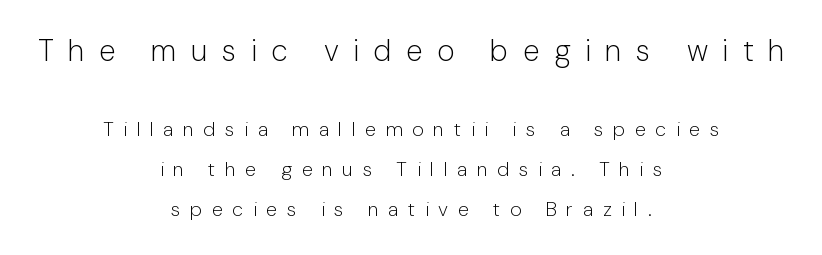
Q: Is the text bold? A: No.
Q: Is the text italic (slanted)? A: No, it is upright.
Q: Is the typeface a serif or a sans-serif typeface? A: Sans-serif.
Q: Is the text underlined? A: No.
Q: How is the paragraph aligned? A: Centered.
Q: Is the spacing between letters normal or unusually wide? A: Unusually wide.
Q: Is the spacing between lines tight, normal or loose? A: Loose.
Q: Which block of text is set in a larger size, the first (top) or the second (bottom)? A: The first (top) one.
Q: Width (condensed, normal, or wide)? A: Normal.
Q: Stroke contrast? A: Low.
Q: x-height? A: Medium.
Q: Monospaced? A: No.
